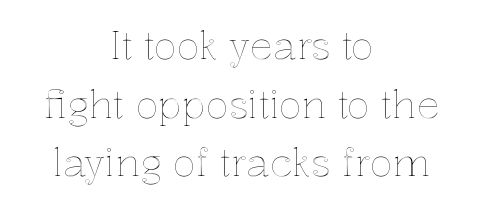
The image shows 38 px text type, upright; set centered, normal line spacing (1.54x), normal letter spacing, not underlined; a medium x-height.
